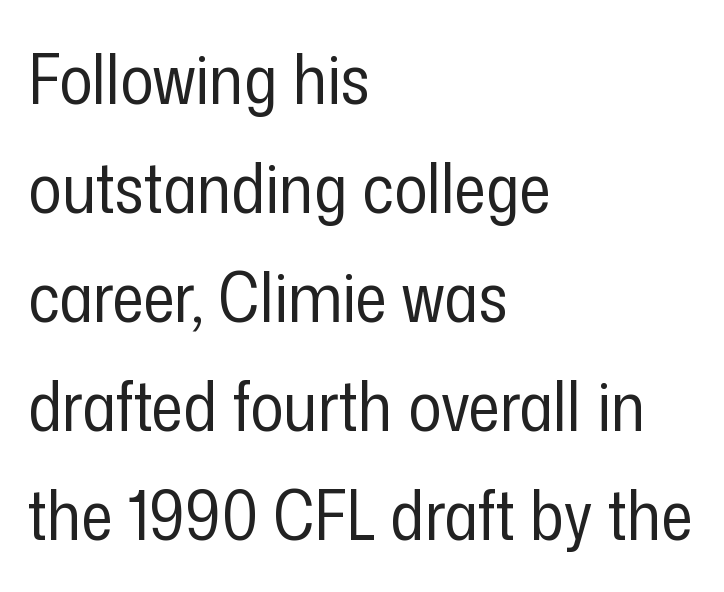
Nope, not italic — everything's standing straight. Check under the words: just untouched page. The passage shown stacks its lines at a standard gap. Do the characters align in a grid? No, the font is proportional.
